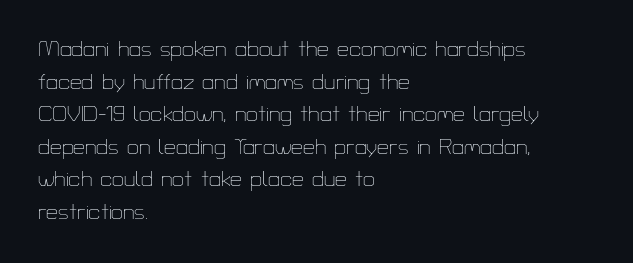
The axis of the letterforms is exactly vertical. Here the glyphs are tracked normally, forming tight word shapes. Descenders hang freely into open space. Line beginnings align vertically; line endings do not. The rows are spaced the way most documents space them.
